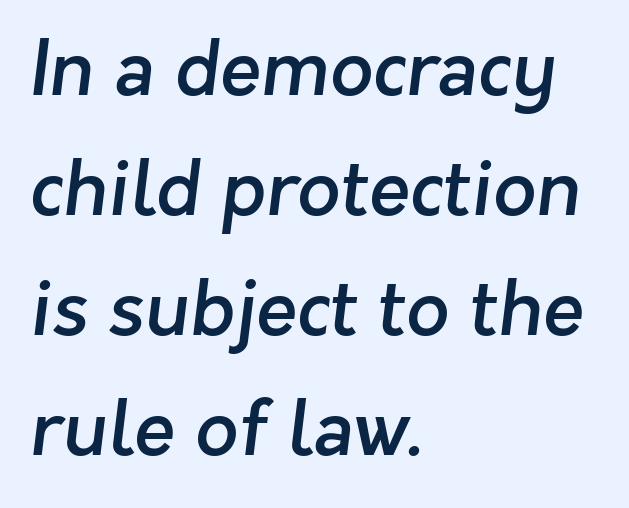
{"serif": "no", "bold": "semi", "weight": "semibold", "width": "normal", "stroke_contrast": "low", "x_height": "medium", "monospaced": "no", "underline": "no", "align": "left", "line_spacing": "normal", "line_spacing_ratio": 1.58, "letter_spacing": "normal", "letter_spacing_em": 0.0, "glyph_px": 76}
